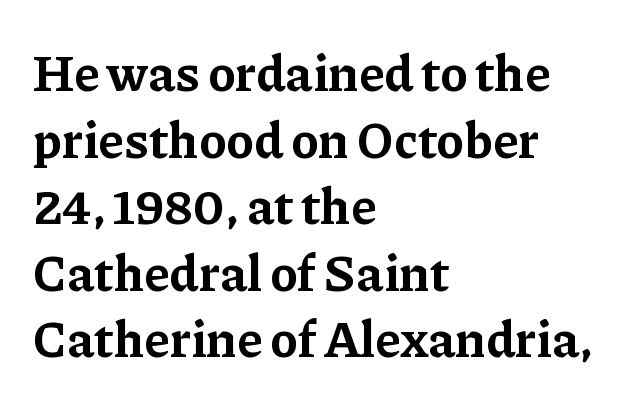
The image shows 52 px bold serif type, upright; set left-aligned, normal line spacing (1.28x), normal letter spacing, not underlined; low stroke contrast and a medium x-height.
